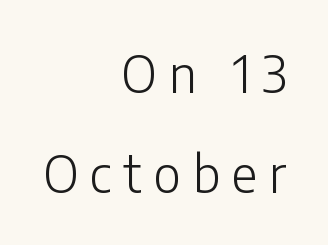
{"serif": "no", "italic": "no", "bold": "no", "weight": "light", "width": "normal", "stroke_contrast": "low", "x_height": "medium", "monospaced": "no", "underline": "no", "align": "right", "line_spacing": "loose", "line_spacing_ratio": 2.0, "letter_spacing": "wide", "letter_spacing_em": 0.24, "glyph_px": 50}
